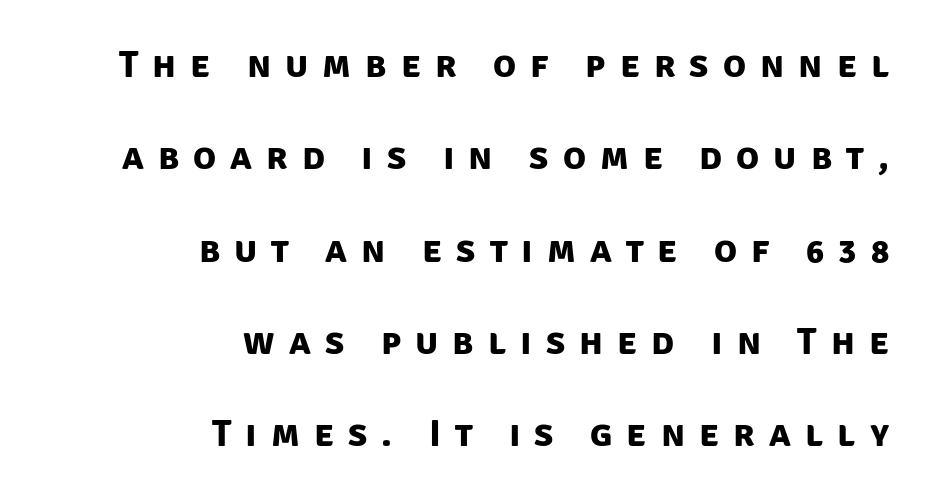
The image shows 38 px bold sans-serif type; set right-aligned, loose line spacing (2.43x), unusually wide letter spacing (+0.37 em), not underlined; low stroke contrast and a large x-height.
